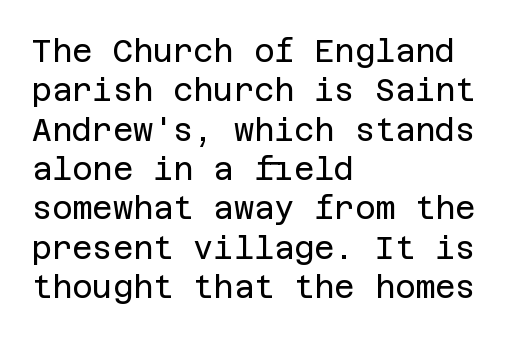
The image shows 31 px regular-weight sans-serif type, upright; set left-aligned, normal line spacing (1.27x), normal letter spacing, not underlined; low stroke contrast and a large x-height.
